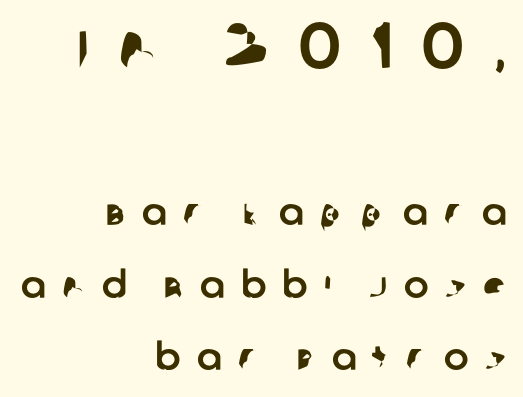
The image shows 65 px sans-serif type; set right-aligned, loose line spacing (1.96x), unusually wide letter spacing (+0.45 em), not underlined; the first (top) block is 1.76x larger; low stroke contrast and a large x-height.
